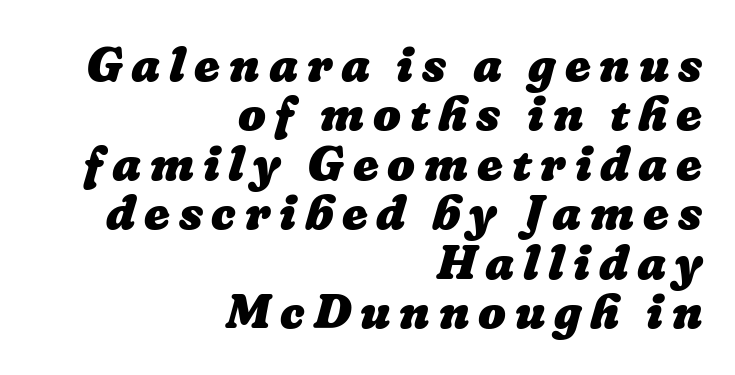
Q: Is the text bold? A: Yes.
Q: Is the text underlined? A: No.
Q: How is the paragraph aligned? A: Right-aligned.
Q: Is the spacing between lines tight, normal or loose? A: Tight.
Q: Width (condensed, normal, or wide)? A: Normal.
Q: Stroke contrast? A: Low.
Q: x-height? A: Medium.
Q: Monospaced? A: No.
